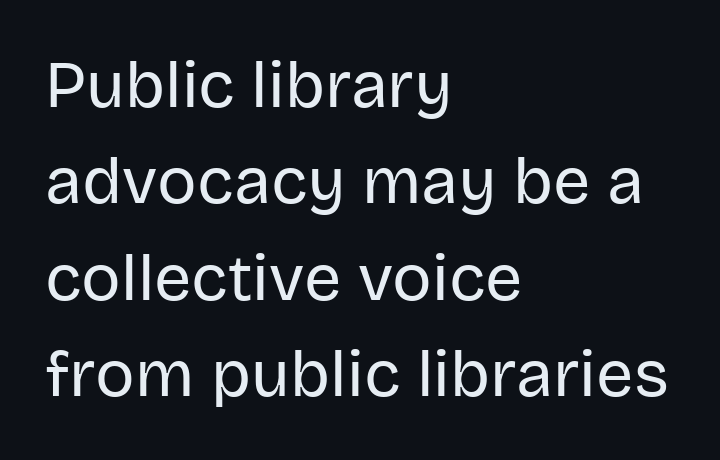
Q: Is the text bold? A: No.
Q: Is the text italic (slanted)? A: No, it is upright.
Q: Is the typeface a serif or a sans-serif typeface? A: Sans-serif.
Q: Is the text underlined? A: No.
Q: How is the paragraph aligned? A: Left-aligned.
Q: Is the spacing between letters normal or unusually wide? A: Normal.
Q: Is the spacing between lines tight, normal or loose? A: Normal.
Q: Width (condensed, normal, or wide)? A: Normal.
Q: Stroke contrast? A: Low.
Q: x-height? A: Large.
Q: Monospaced? A: No.
